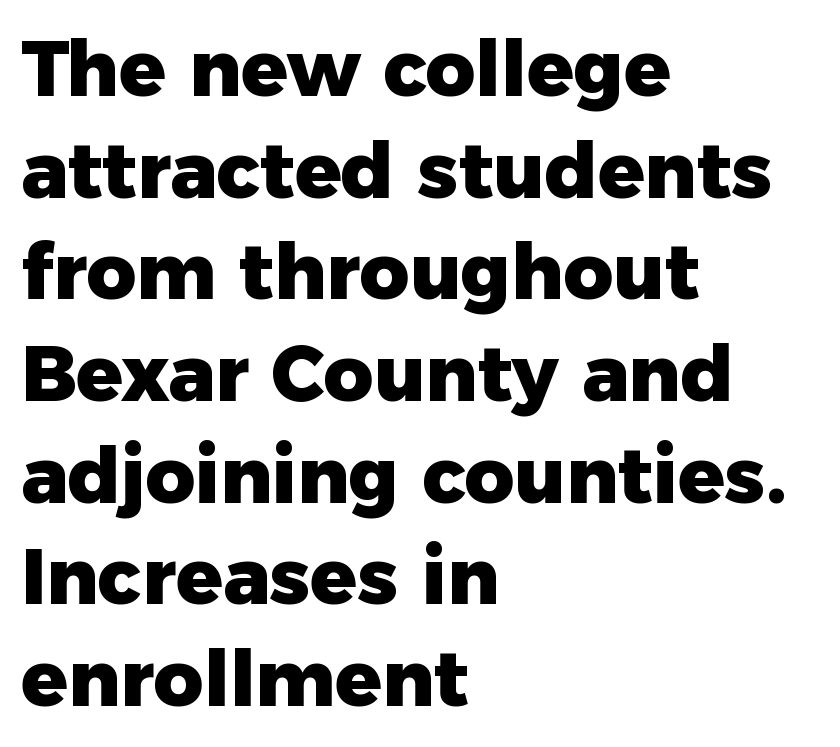
The image shows 77 px heavy sans-serif type, upright; set left-aligned, normal line spacing (1.32x), normal letter spacing, not underlined; low stroke contrast and a medium x-height.
